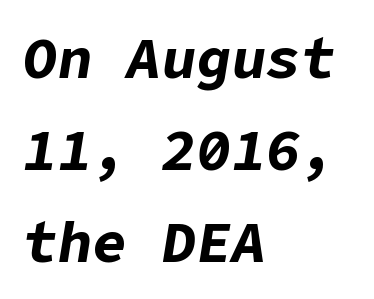
The image shows 58 px bold type, italic (leaning right); set left-aligned, normal line spacing (1.59x), normal letter spacing, not underlined; low stroke contrast and a medium x-height.
